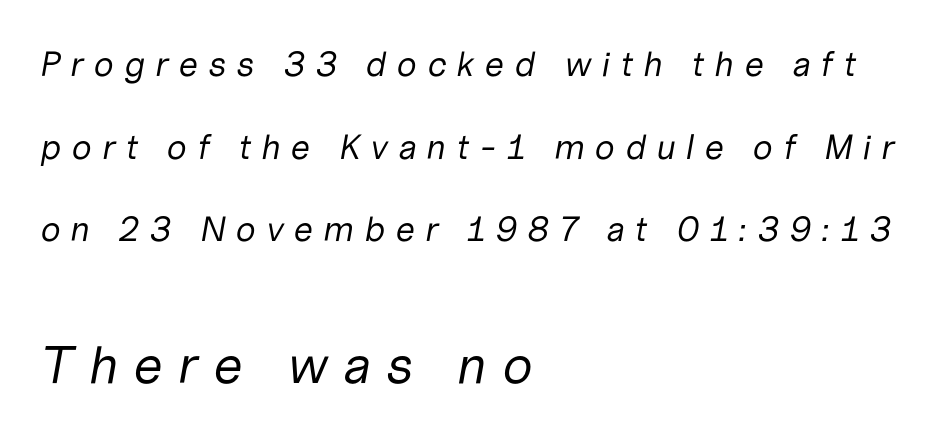
The tracking jumps out immediately: characters are airy and widely separated. You could not count columns in this text — the font is proportionally spaced. The foot of each line stays bare and open. These glyphs show unthickened strokes, regular width or finer. Layout note: lines flush left.
